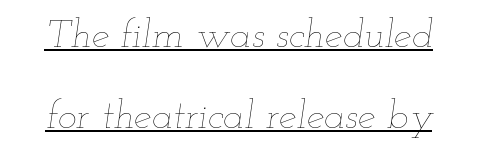
{"italic": "yes", "lean": "right", "slant_degrees": 12, "bold": "no", "weight": "thin", "width": "wide", "stroke_contrast": "low", "x_height": "small", "monospaced": "no", "underline": "yes", "line_spacing": "loose", "line_spacing_ratio": 2.02, "letter_spacing": "normal", "letter_spacing_em": 0.0, "glyph_px": 40}
